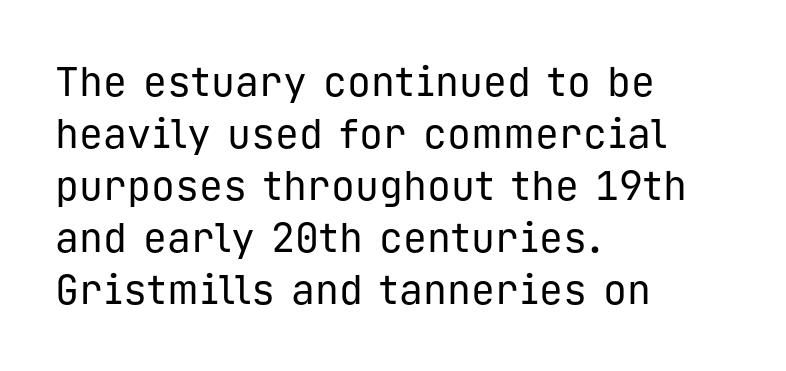
The image shows 40 px regular-weight sans-serif type, upright, monospaced; set left-aligned, normal line spacing (1.3x), normal letter spacing, not underlined; low stroke contrast and a medium x-height.
